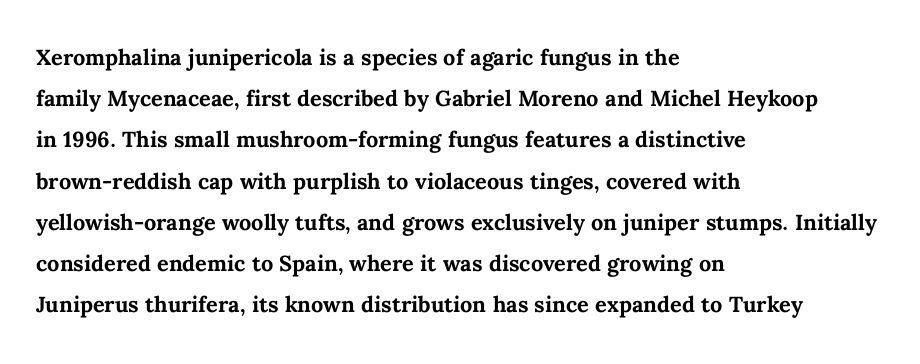
The image shows 29 px semibold type, upright; set left-aligned, normal line spacing (1.42x), normal letter spacing, not underlined; medium stroke contrast and a medium x-height.
